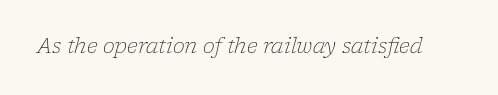
Check under the words: just untouched page. On a weight scale, this lands at 450 or below. The type is set solid horizontally, with unmodified tracking. The face used here has a pronounced slope to its letters.
